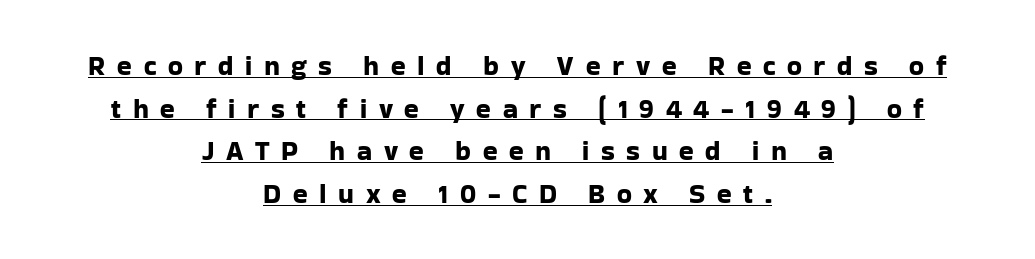
The image shows 27 px text type, upright; set centered, normal line spacing (1.58x), unusually wide letter spacing (+0.43 em), underlined.
